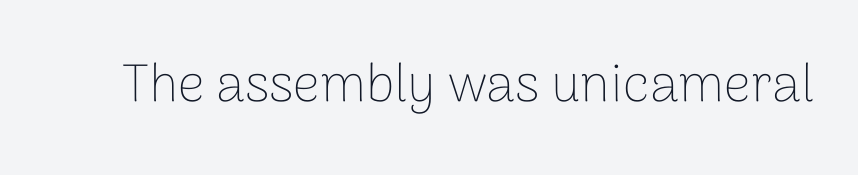
The image shows 53 px thin sans-serif type, upright; set normal letter spacing, not underlined; low stroke contrast and a medium x-height.
